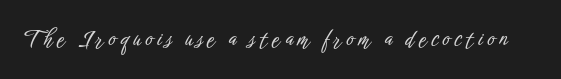
{"underline": "no", "letter_spacing": "wide", "letter_spacing_em": 0.21, "glyph_px": 22}
